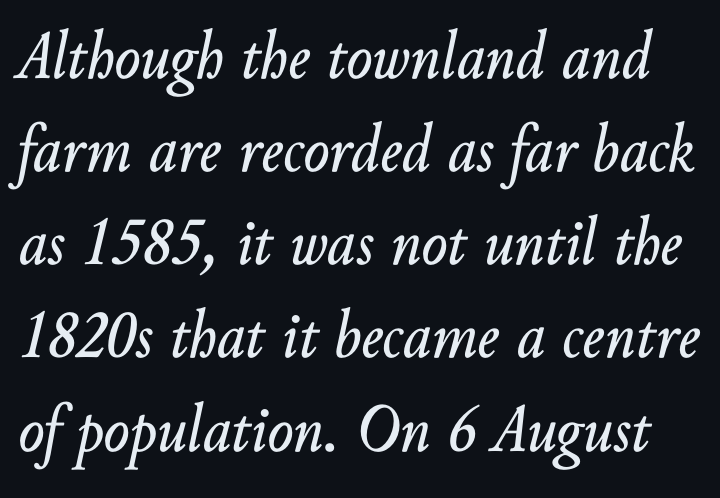
Spacing verdict: proportional, widths tailored to each character. A typesetter would mark this as italic. Baseline-to-baseline distance is the conventional proportion of letter height. Nothing unusual about the tracking: characters are spaced as the font intends.
